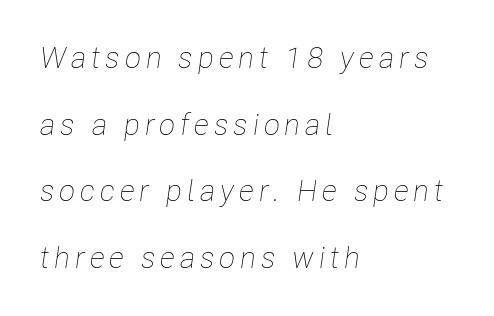
The letters look calm and open, with moderate or lighter stems. Typeset ragged right — the left edge is the straight one. Words float on clear page, feet unadorned. Each letter keeps its own natural width here, so spacing adapts to shape.
